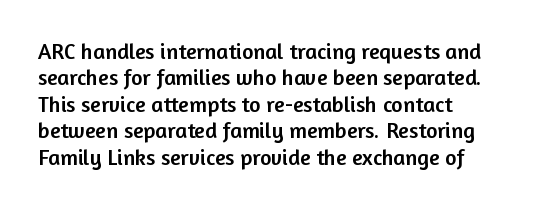
Q: Is the text italic (slanted)? A: No, it is upright.
Q: Is the text underlined? A: No.
Q: How is the paragraph aligned? A: Left-aligned.
Q: Is the spacing between letters normal or unusually wide? A: Normal.
